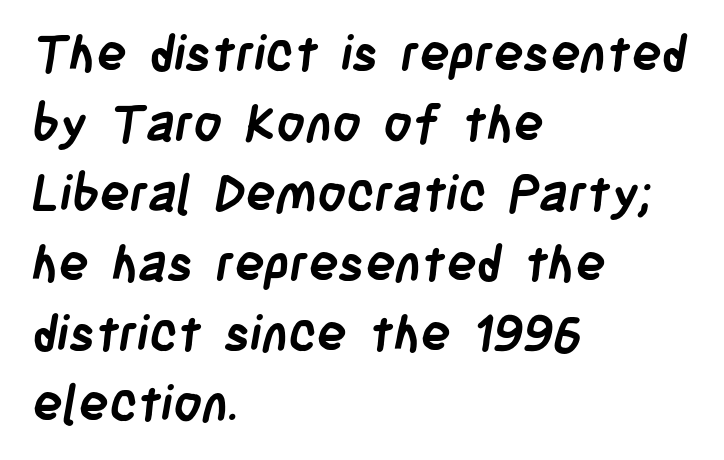
Q: Is the text bold? A: Yes.
Q: Is the typeface a serif or a sans-serif typeface? A: Sans-serif.
Q: Is the text underlined? A: No.
Q: How is the paragraph aligned? A: Left-aligned.
Q: Is the spacing between letters normal or unusually wide? A: Normal.
Q: Is the spacing between lines tight, normal or loose? A: Normal.
Q: Width (condensed, normal, or wide)? A: Condensed.
Q: Stroke contrast? A: Low.
Q: x-height? A: Large.
Q: Monospaced? A: No.
